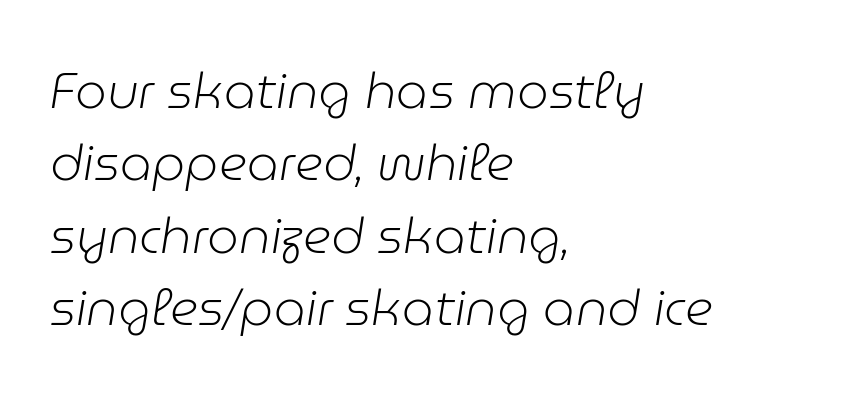
{"italic": "yes", "lean": "right", "slant_degrees": 9, "bold": "no", "weight": "light", "width": "normal", "stroke_contrast": "low", "x_height": "medium", "monospaced": "no", "underline": "no", "align": "left", "line_spacing": "normal", "line_spacing_ratio": 1.45, "letter_spacing": "normal", "letter_spacing_em": 0.0, "glyph_px": 50}
